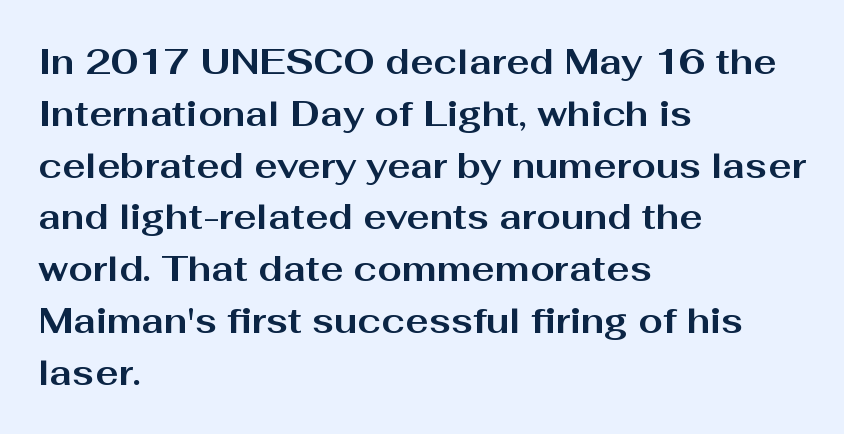
{"serif": "no", "italic": "no", "bold": "yes", "weight": "bold", "width": "wide", "stroke_contrast": "medium", "x_height": "medium", "monospaced": "no", "underline": "no", "align": "left", "line_spacing": "normal", "line_spacing_ratio": 1.48, "letter_spacing": "normal", "letter_spacing_em": 0.0, "glyph_px": 35}
